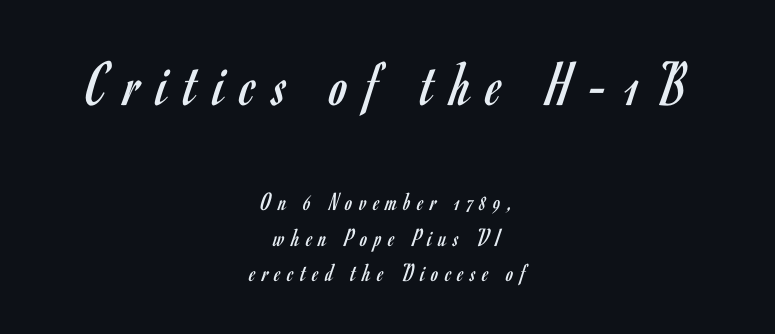
Q: Is the text bold? A: No.
Q: Is the text italic (slanted)? A: Yes.
Q: Is the typeface a serif or a sans-serif typeface? A: Sans-serif.
Q: Is the text underlined? A: No.
Q: How is the paragraph aligned? A: Centered.
Q: Is the spacing between letters normal or unusually wide? A: Unusually wide.
Q: Is the spacing between lines tight, normal or loose? A: Normal.
Q: Which block of text is set in a larger size, the first (top) or the second (bottom)? A: The first (top) one.
Q: Width (condensed, normal, or wide)? A: Condensed.
Q: Stroke contrast? A: Low.
Q: x-height? A: Small.
Q: Monospaced? A: No.
